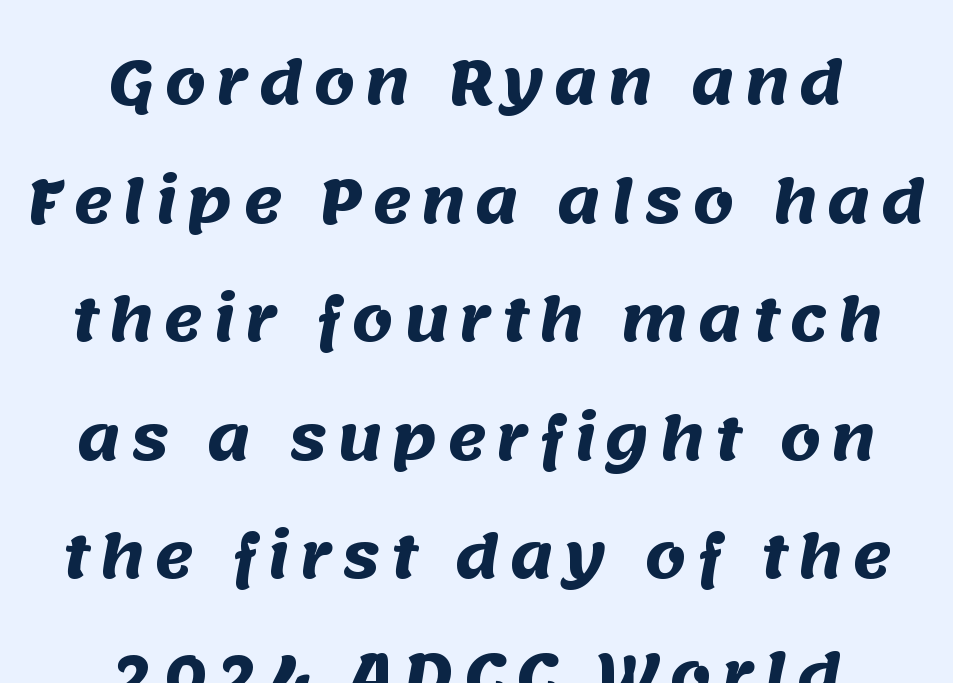
Letterform terminals end flat and unadorned throughout the passage. Whoever set this chose breathing room over compactness in the vertical rhythm. Does the copy run flush right? No — it is centered line by line. Note the varied advance widths — an 'i' is clearly narrower than an 'm'. What weight is shown? A full bold with thick strokes.
